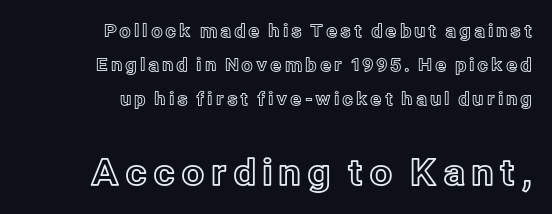
Q: Is the text italic (slanted)? A: No, it is upright.
Q: Is the text underlined? A: No.
Q: How is the paragraph aligned? A: Right-aligned.
Q: Which block of text is set in a larger size, the first (top) or the second (bottom)? A: The second (bottom) one.
Q: Width (condensed, normal, or wide)? A: Normal.
Q: x-height? A: Medium.
Q: Monospaced? A: No.
